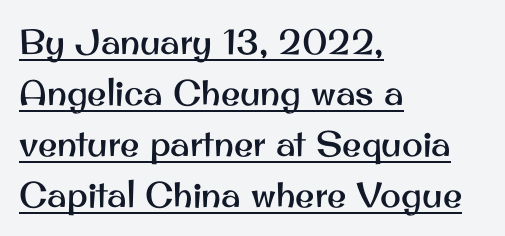
Q: Is the text italic (slanted)? A: No, it is upright.
Q: Is the typeface a serif or a sans-serif typeface? A: Sans-serif.
Q: Is the text underlined? A: Yes.
Q: How is the paragraph aligned? A: Left-aligned.
Q: Is the spacing between letters normal or unusually wide? A: Normal.
Q: Is the spacing between lines tight, normal or loose? A: Normal.
Q: Width (condensed, normal, or wide)? A: Normal.
Q: Stroke contrast? A: Medium.
Q: x-height? A: Small.
Q: Monospaced? A: No.
